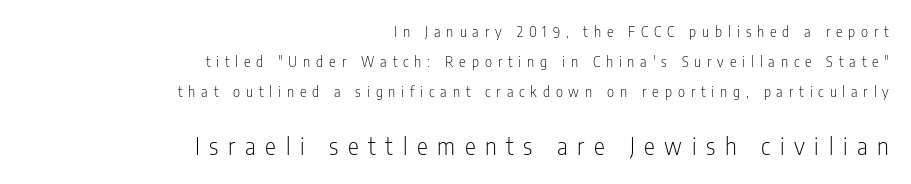
Whoever set this made the second block the dominant, larger element. Vertical strokes here are truly vertical. This is not heavy type; no bold has been used. Leading: increased. Descender tails drop into unmarked territory.
